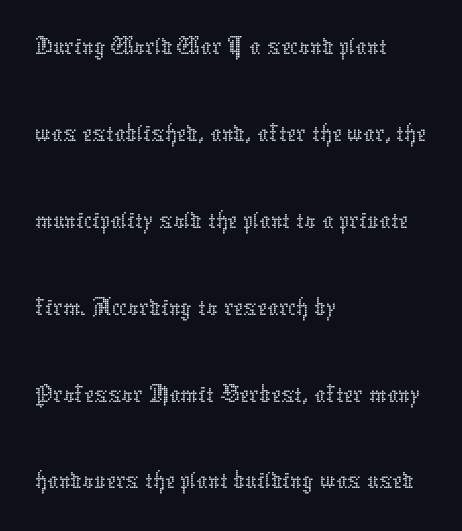
Q: Is the text bold? A: No.
Q: Is the text italic (slanted)? A: No, it is upright.
Q: Is the text underlined? A: No.
Q: How is the paragraph aligned? A: Left-aligned.
Q: Is the spacing between letters normal or unusually wide? A: Normal.
Q: Is the spacing between lines tight, normal or loose? A: Normal.
Q: Width (condensed, normal, or wide)? A: Normal.
Q: Stroke contrast? A: Low.
Q: x-height? A: Medium.
Q: Monospaced? A: No.
